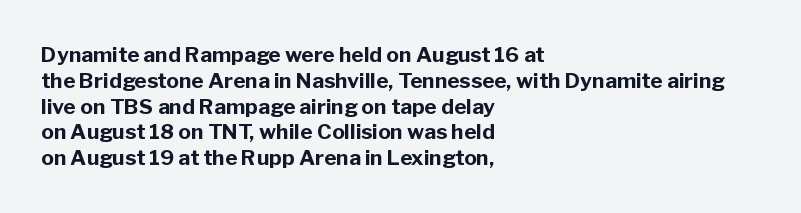
The letters stand upright; this is a roman face. Every row of glyphs begins at an identical x-position on the left. Between one letter and the next there's only the usual sliver of space. Caption: bold face, heavy strokes.
